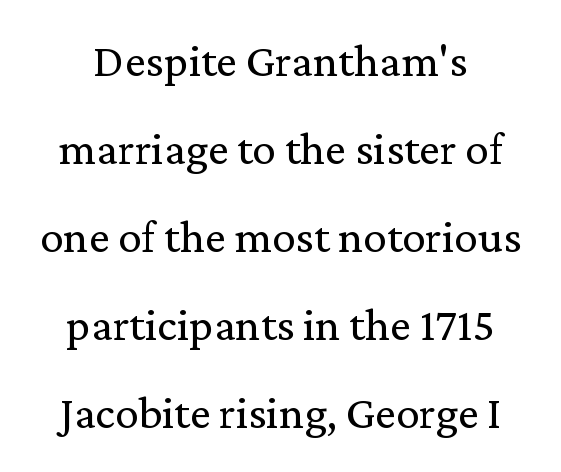
{"serif": "yes", "italic": "no", "bold": "no", "weight": "regular", "width": "normal", "stroke_contrast": "low", "x_height": "medium", "monospaced": "no", "underline": "no", "line_spacing_ratio": 1.87, "letter_spacing": "normal", "letter_spacing_em": 0.0, "glyph_px": 47}
